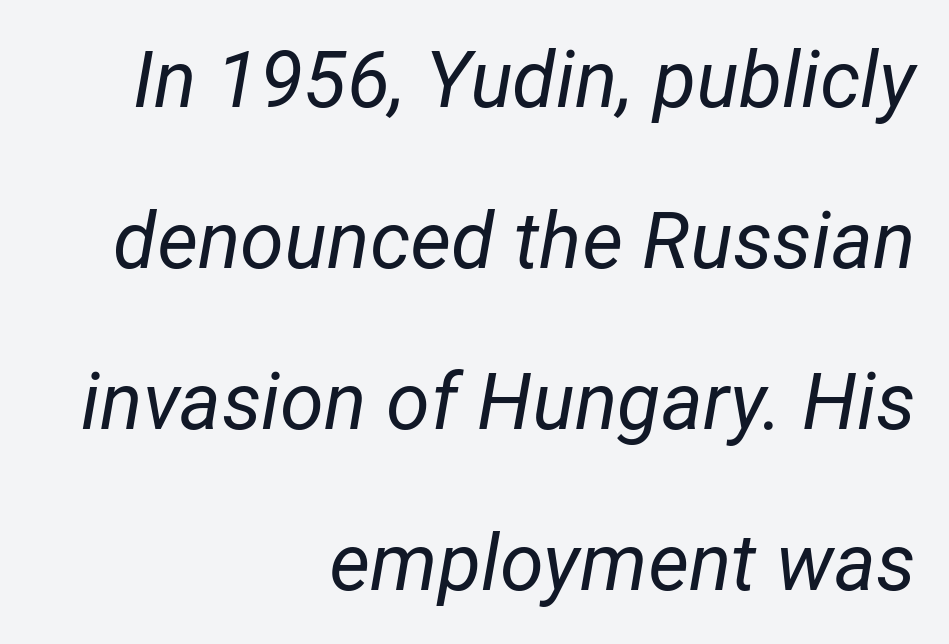
{"italic": "yes", "lean": "right", "slant_degrees": 12, "bold": "no", "weight": "regular", "width": "normal", "stroke_contrast": "low", "x_height": "medium", "monospaced": "no", "underline": "no", "align": "right", "line_spacing": "loose", "line_spacing_ratio": 2.04, "letter_spacing": "normal", "letter_spacing_em": 0.0, "glyph_px": 79}
